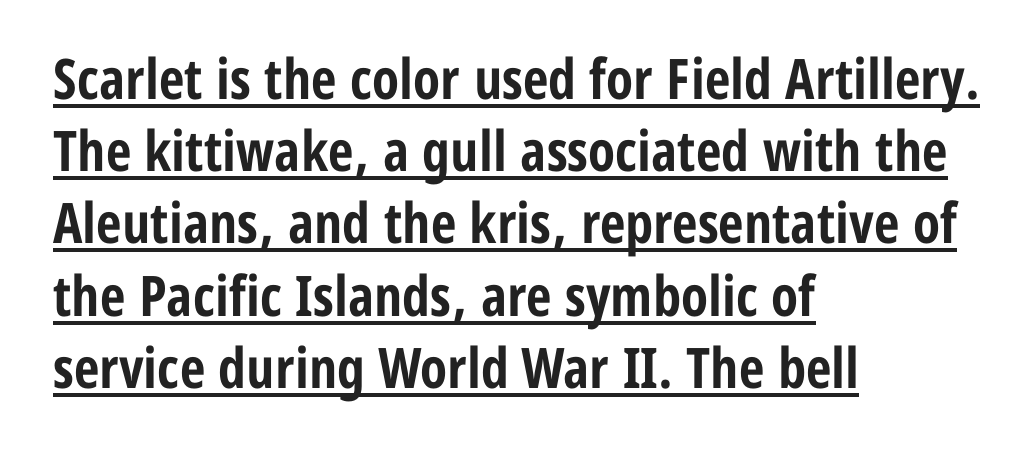
Q: Is the text bold? A: Yes.
Q: Is the text italic (slanted)? A: No, it is upright.
Q: Is the typeface a serif or a sans-serif typeface? A: Sans-serif.
Q: Is the text underlined? A: Yes.
Q: How is the paragraph aligned? A: Left-aligned.
Q: Is the spacing between letters normal or unusually wide? A: Normal.
Q: Is the spacing between lines tight, normal or loose? A: Normal.
Q: Width (condensed, normal, or wide)? A: Condensed.
Q: Stroke contrast? A: Low.
Q: x-height? A: Medium.
Q: Monospaced? A: No.
